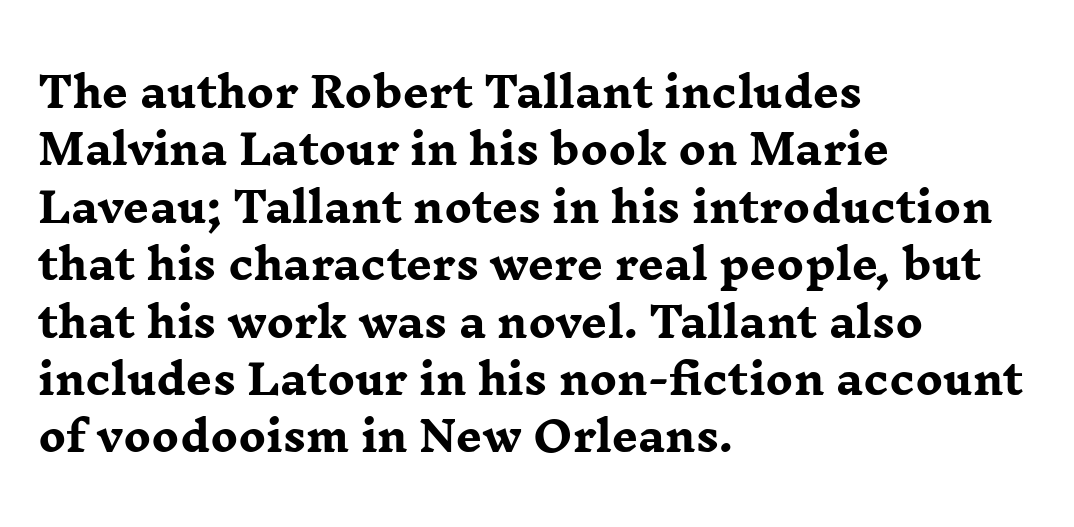
Has an underline been added? It has not. Rows of type keep a routine distance in the vertical direction. A typesetter would call this proportional, since set widths differ per character. The passage shown has conventional tracking throughout. The letters are bold, with thick, heavy strokes. Posture: straight, roman, zero tilt.
